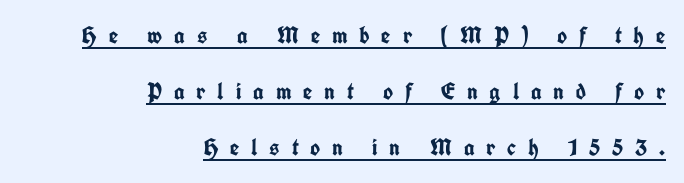
The typesetting leans heavy: a genuine bold. Notice the wide empty band between every row — that's loose leading. Each word looks stretched out because of the extra space between its letters. Upright lettering throughout. Typeset ragged left — the right edge is the straight one.
